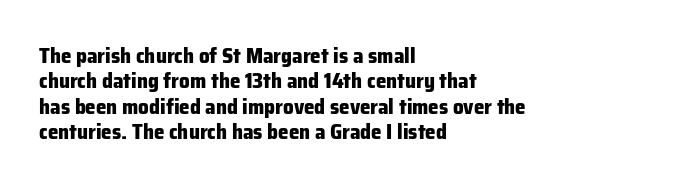
The image shows 21 px bold type, upright; set left-aligned, line spacing 1.21x, normal letter spacing, not underlined.
